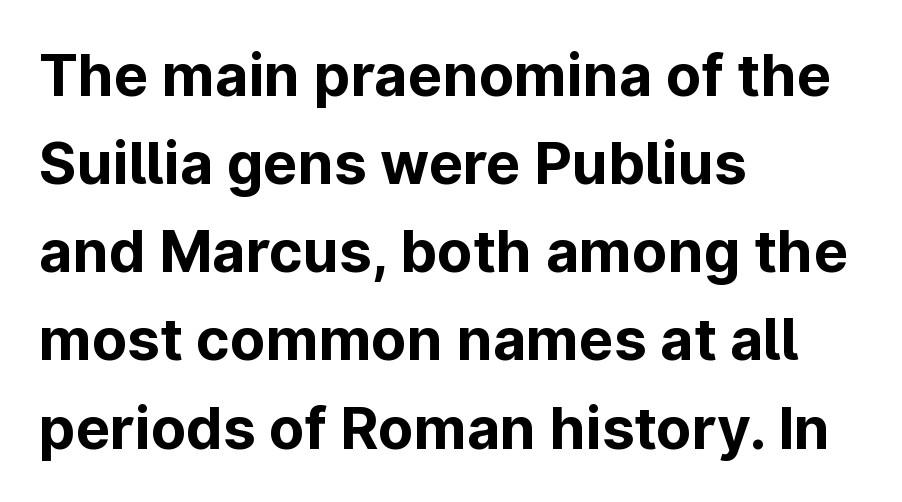
The image shows 58 px bold sans-serif type, upright; set left-aligned, normal line spacing (1.52x), normal letter spacing, not underlined; low stroke contrast and a medium x-height.
